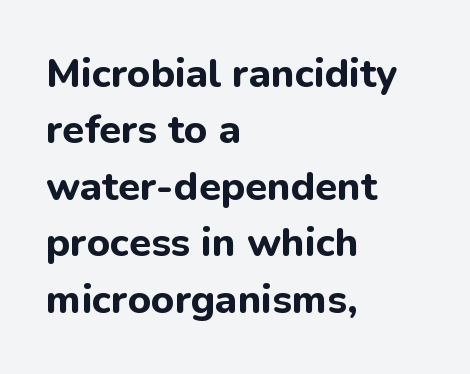
Q: Is the text bold? A: Yes.
Q: Is the text italic (slanted)? A: No, it is upright.
Q: Is the typeface a serif or a sans-serif typeface? A: Sans-serif.
Q: Is the text underlined? A: No.
Q: How is the paragraph aligned? A: Left-aligned.
Q: Is the spacing between letters normal or unusually wide? A: Normal.
Q: Is the spacing between lines tight, normal or loose? A: Normal.
Q: Width (condensed, normal, or wide)? A: Normal.
Q: Stroke contrast? A: Low.
Q: x-height? A: Medium.
Q: Monospaced? A: No.
